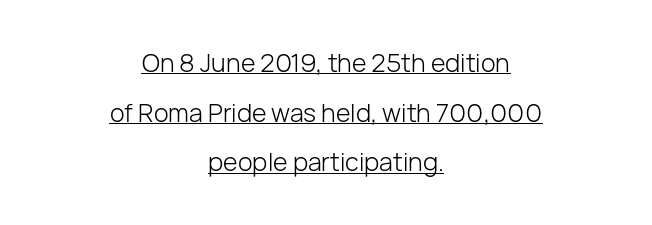
This is the regular roman posture of the typeface. Does the leading feel generous? Absolutely, it's lavish. The rendering uses the underline text-decoration. Between one letter and the next there's only the usual sliver of space. The letterforms sit at book weight or below.
